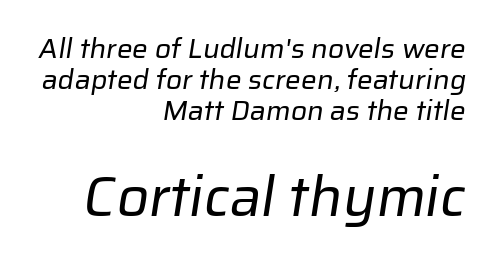
The image shows 56 px regular-weight sans-serif type; set right-aligned, tight line spacing (1.1x), normal letter spacing, not underlined; the second (bottom) block is 2.0x larger; low stroke contrast and a medium x-height.
